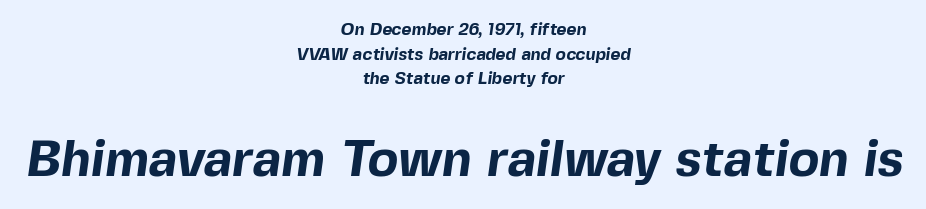
Q: Is the text bold? A: Yes.
Q: Is the typeface a serif or a sans-serif typeface? A: Sans-serif.
Q: Is the text underlined? A: No.
Q: How is the paragraph aligned? A: Centered.
Q: Is the spacing between letters normal or unusually wide? A: Normal.
Q: Is the spacing between lines tight, normal or loose? A: Normal.
Q: Which block of text is set in a larger size, the first (top) or the second (bottom)? A: The second (bottom) one.
Q: Width (condensed, normal, or wide)? A: Normal.
Q: x-height? A: Medium.
Q: Monospaced? A: No.
